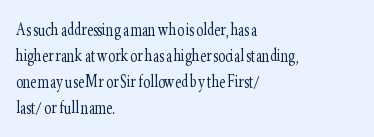
The typography opts for an upright posture over an oblique one. Unmarked baselines from the first word to the last. Students, note that the glyphs here touch the page at normal intervals. Which margin do the lines hug? The left one — the right edge is uneven. The typesetting does not lean heavy: it is not bold.
